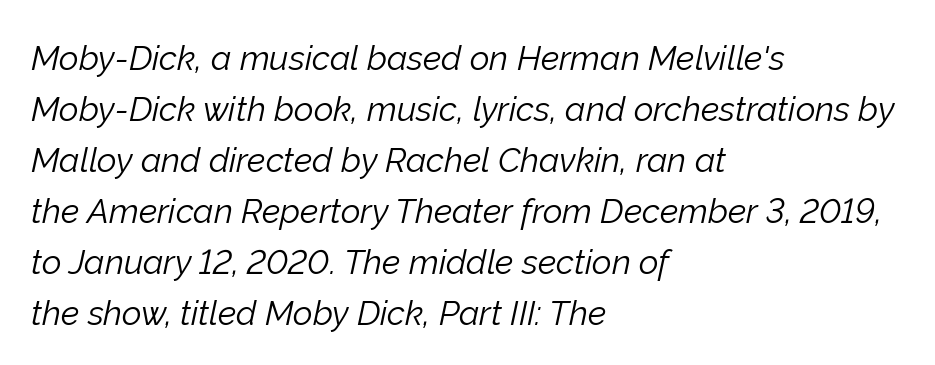
What's the leading like? Ordinary, nothing unusual. The gap between lines stays unmarked. No chunkiness to these letters — they're not bold. Honestly, the letter spacing is just normal — you wouldn't notice it. Looking at the ascenders, they clearly lean.
